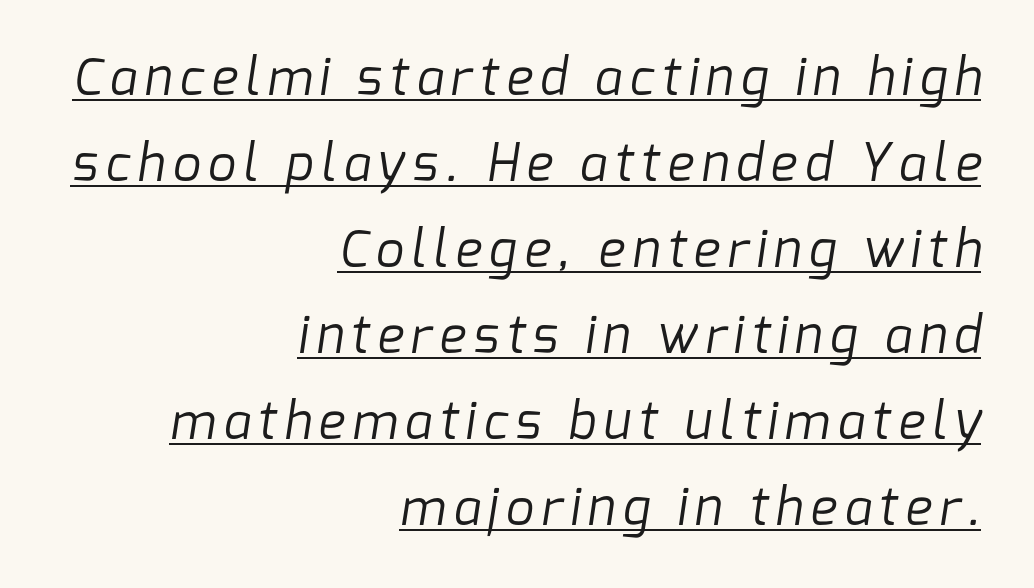
Q: Is the text bold? A: No.
Q: Is the typeface a serif or a sans-serif typeface? A: Sans-serif.
Q: Is the text underlined? A: Yes.
Q: How is the paragraph aligned? A: Right-aligned.
Q: Width (condensed, normal, or wide)? A: Normal.
Q: Stroke contrast? A: Low.
Q: x-height? A: Medium.
Q: Monospaced? A: No.
